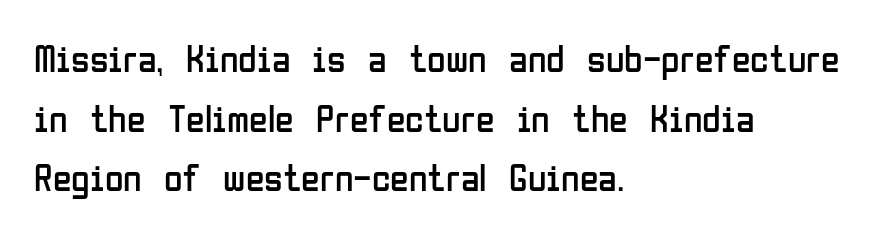
Q: Is the text bold? A: No.
Q: Is the text italic (slanted)? A: No, it is upright.
Q: Is the typeface a serif or a sans-serif typeface? A: Sans-serif.
Q: Is the text underlined? A: No.
Q: How is the paragraph aligned? A: Left-aligned.
Q: Is the spacing between letters normal or unusually wide? A: Normal.
Q: Is the spacing between lines tight, normal or loose? A: Normal.
Q: Width (condensed, normal, or wide)? A: Condensed.
Q: Stroke contrast? A: Low.
Q: x-height? A: Medium.
Q: Monospaced? A: No.
